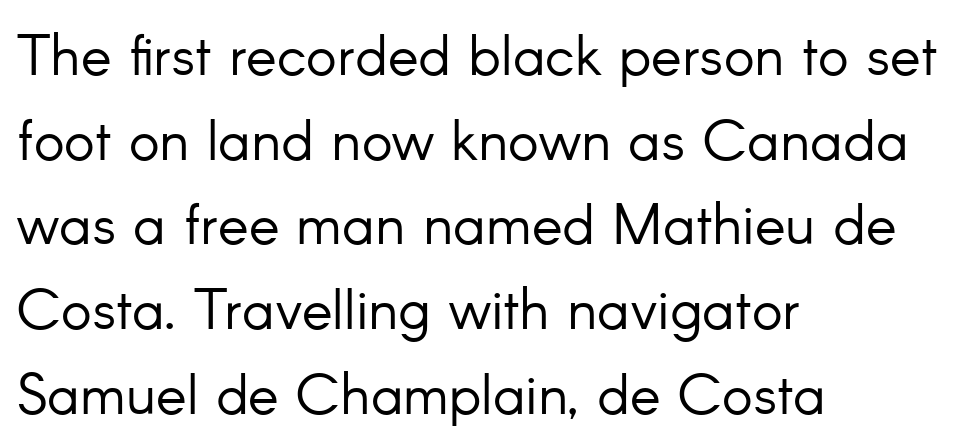
The image shows 58 px light sans-serif type, upright; set left-aligned, normal line spacing (1.46x), normal letter spacing, not underlined; low stroke contrast and a small x-height.
